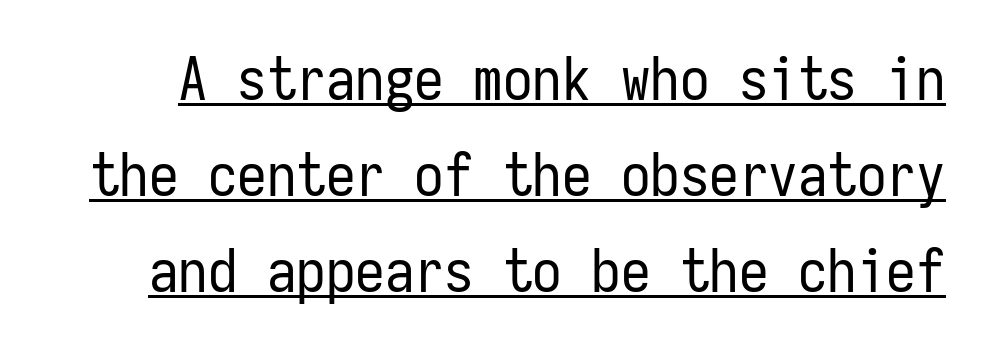
Q: Is the text bold? A: No.
Q: Is the text italic (slanted)? A: No, it is upright.
Q: Is the typeface a serif or a sans-serif typeface? A: Sans-serif.
Q: Is the text underlined? A: Yes.
Q: Is the spacing between letters normal or unusually wide? A: Normal.
Q: Is the spacing between lines tight, normal or loose? A: Normal.
Q: Width (condensed, normal, or wide)? A: Condensed.
Q: Stroke contrast? A: Low.
Q: x-height? A: Medium.
Q: Monospaced? A: Yes.
